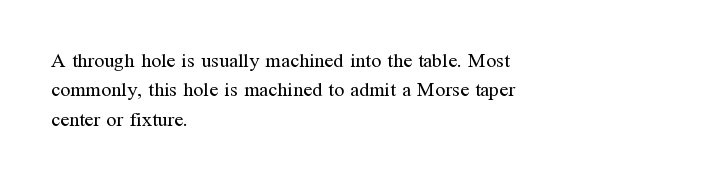
The image shows 20 px text type, upright; set left-aligned, normal line spacing (1.47x), normal letter spacing, not underlined.
